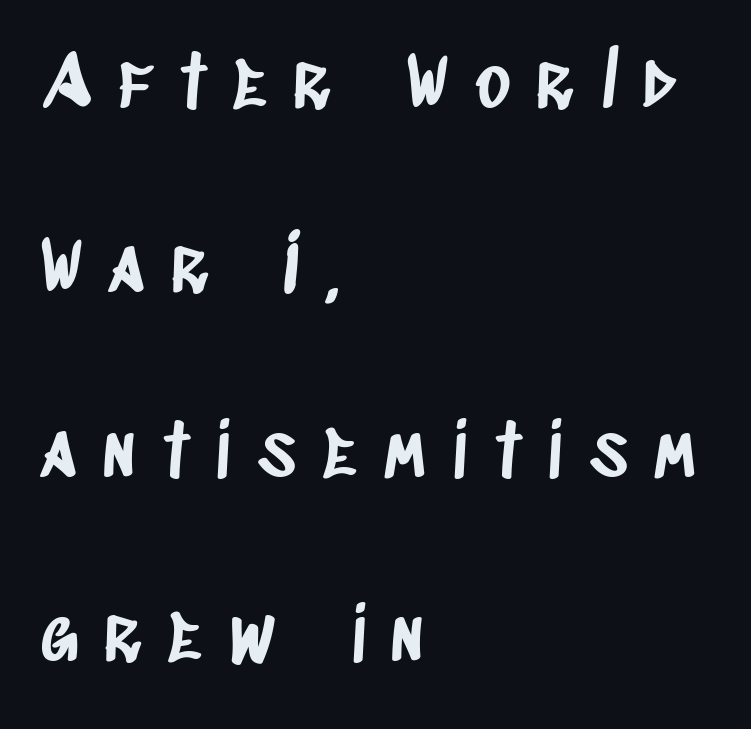
The image shows 74 px condensed sans-serif type; set left-aligned, loose line spacing (2.49x), unusually wide letter spacing (+0.36 em), not underlined; low stroke contrast and a large x-height.
